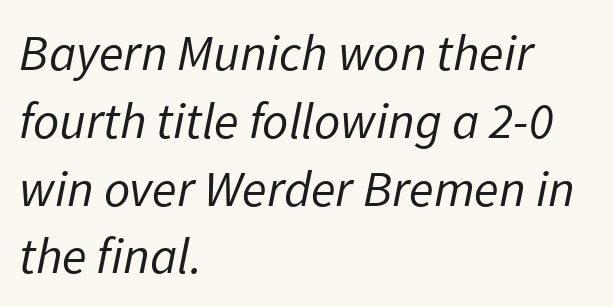
A typesetter would call this leading conventional body-copy spacing. The font sits on the lighter half of the weight spectrum, regular included. Check under the words: just untouched page. These lines are set flush left with a ragged right edge. Varying glyph widths throughout — classic text-font behaviour.
